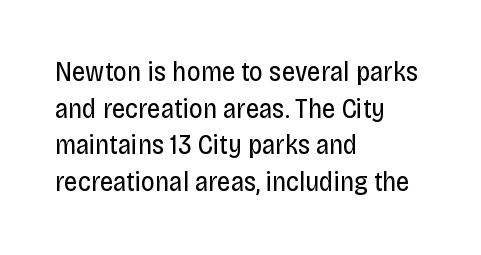
Reading down the block, your eye returns to a fixed left position each line. Do the letters lean? They stand straight. The strip under each line holds only bare page. Bold? No — there's no thickening of the strokes. Line spacing here is normal. Glyph-to-glyph distance matches everyday printed text.
